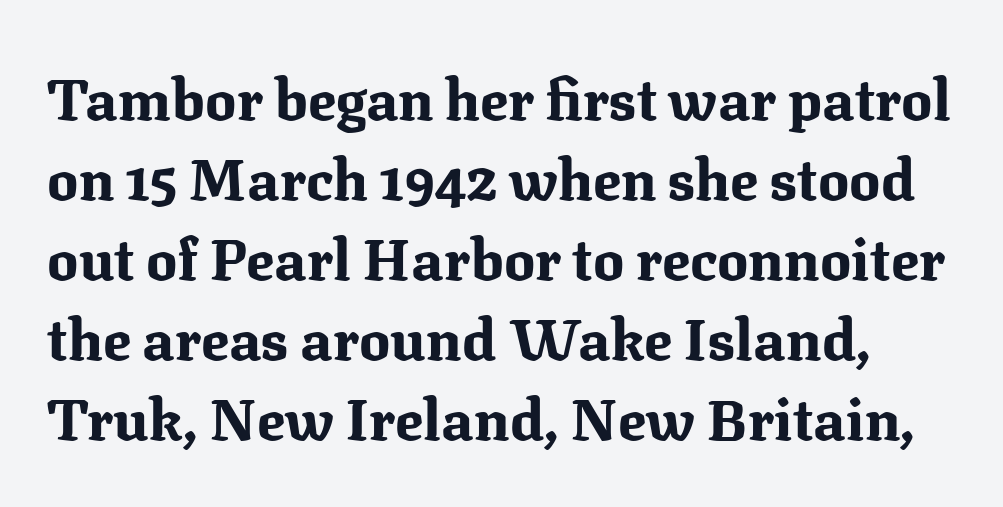
{"serif": "yes", "italic": "no", "bold": "yes", "weight": "bold", "width": "normal", "stroke_contrast": "medium", "x_height": "medium", "monospaced": "no", "underline": "no", "line_spacing": "normal", "line_spacing_ratio": 1.38, "letter_spacing": "normal", "letter_spacing_em": 0.0, "glyph_px": 58}
